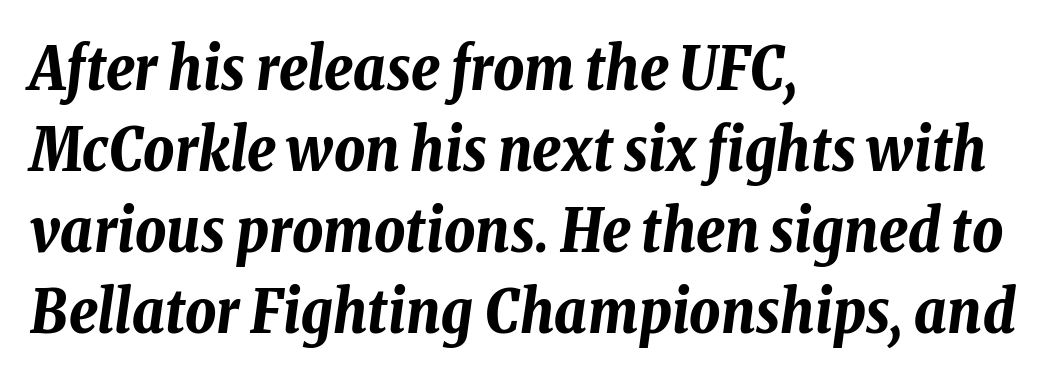
{"italic": "yes", "lean": "right", "slant_degrees": 8, "bold": "yes", "weight": "bold", "width": "condensed", "stroke_contrast": "low", "x_height": "medium", "monospaced": "no", "underline": "no", "align": "left", "line_spacing": "normal", "line_spacing_ratio": 1.35, "letter_spacing": "normal", "letter_spacing_em": 0.0, "glyph_px": 60}
